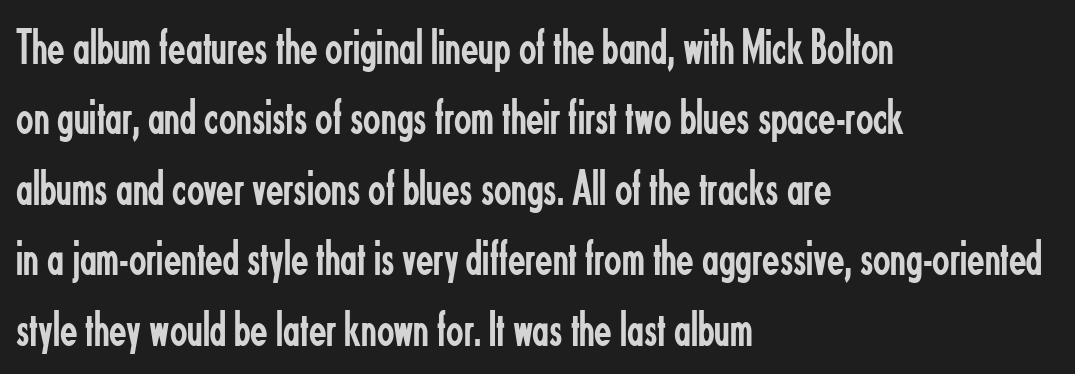
{"serif": "no", "italic": "no", "bold": "no", "weight": "regular", "width": "condensed", "stroke_contrast": "low", "x_height": "small", "monospaced": "no", "underline": "no", "align": "left", "line_spacing": "normal", "line_spacing_ratio": 1.38, "letter_spacing": "normal", "letter_spacing_em": 0.0, "glyph_px": 51}
